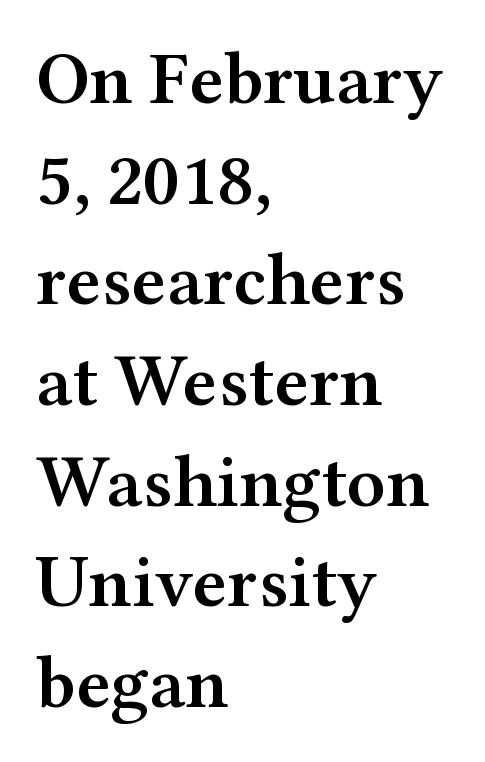
{"serif": "yes", "italic": "no", "bold": "semi", "weight": "semibold", "width": "wide", "stroke_contrast": "medium", "x_height": "medium", "monospaced": "no", "underline": "no", "align": "left", "line_spacing": "normal", "line_spacing_ratio": 1.36, "letter_spacing": "normal", "letter_spacing_em": 0.0, "glyph_px": 74}
